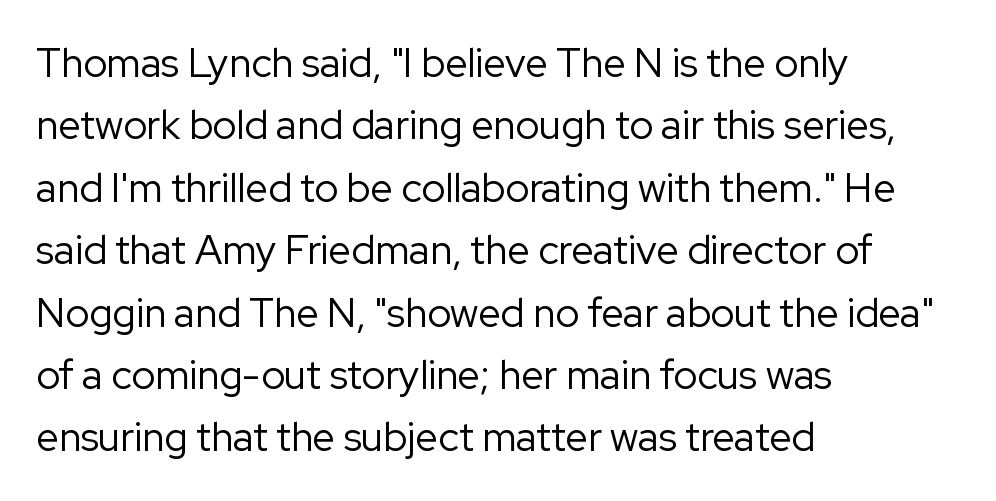
Q: Is the text bold? A: No.
Q: Is the text italic (slanted)? A: No, it is upright.
Q: Is the typeface a serif or a sans-serif typeface? A: Sans-serif.
Q: Is the text underlined? A: No.
Q: How is the paragraph aligned? A: Left-aligned.
Q: Is the spacing between letters normal or unusually wide? A: Normal.
Q: Is the spacing between lines tight, normal or loose? A: Normal.
Q: Width (condensed, normal, or wide)? A: Normal.
Q: Stroke contrast? A: Low.
Q: x-height? A: Medium.
Q: Monospaced? A: No.
